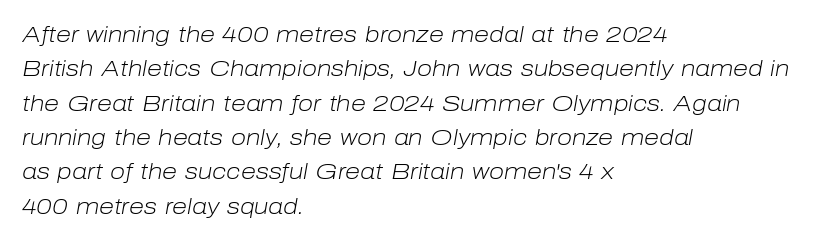
Observe the ordinary spacing: letters are neighbours, not strangers. Vertical spacing — default. Stem width sits at or under what a default text font uses. A typesetter would mark this as italic. Underlining? Definitely not there.
